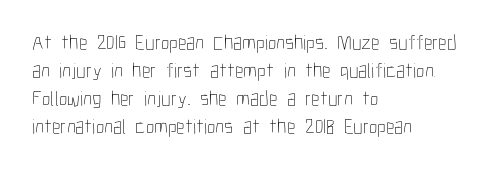
Q: Is the text bold? A: No.
Q: Is the text italic (slanted)? A: No, it is upright.
Q: Is the text underlined? A: No.
Q: How is the paragraph aligned? A: Left-aligned.
Q: Is the spacing between letters normal or unusually wide? A: Normal.
Q: Is the spacing between lines tight, normal or loose? A: Normal.
